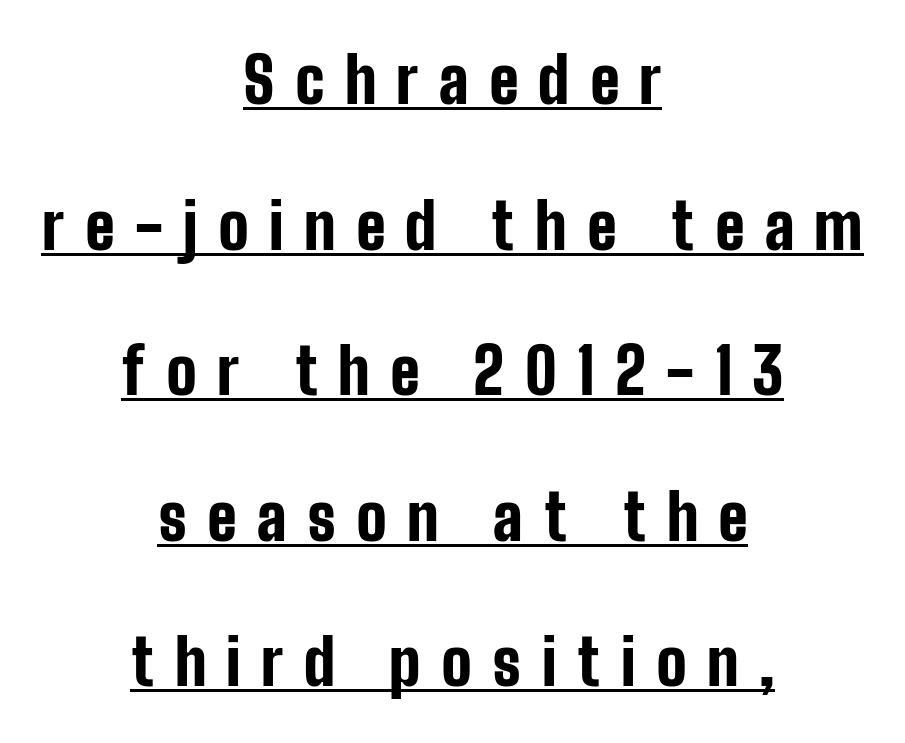
Q: Is the text bold? A: Yes.
Q: Is the text italic (slanted)? A: No, it is upright.
Q: Is the typeface a serif or a sans-serif typeface? A: Sans-serif.
Q: Is the text underlined? A: Yes.
Q: How is the paragraph aligned? A: Centered.
Q: Is the spacing between letters normal or unusually wide? A: Unusually wide.
Q: Is the spacing between lines tight, normal or loose? A: Loose.
Q: Width (condensed, normal, or wide)? A: Condensed.
Q: Stroke contrast? A: Low.
Q: x-height? A: Medium.
Q: Monospaced? A: No.
